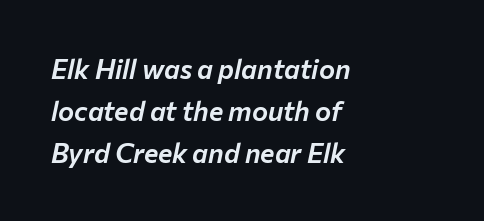
The image shows 27 px text type, italic (leaning right); set left-aligned, normal line spacing (1.56x), normal letter spacing, not underlined.
